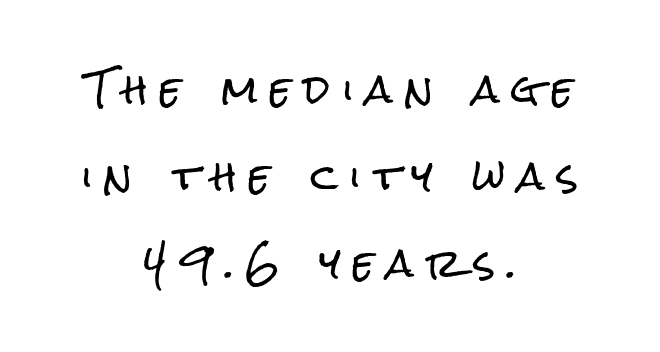
Q: Is the text italic (slanted)? A: No, it is upright.
Q: Is the typeface a serif or a sans-serif typeface? A: Sans-serif.
Q: Is the text underlined? A: No.
Q: How is the paragraph aligned? A: Centered.
Q: Is the spacing between letters normal or unusually wide? A: Unusually wide.
Q: Is the spacing between lines tight, normal or loose? A: Loose.
Q: Width (condensed, normal, or wide)? A: Condensed.
Q: Stroke contrast? A: Low.
Q: x-height? A: Medium.
Q: Monospaced? A: No.
